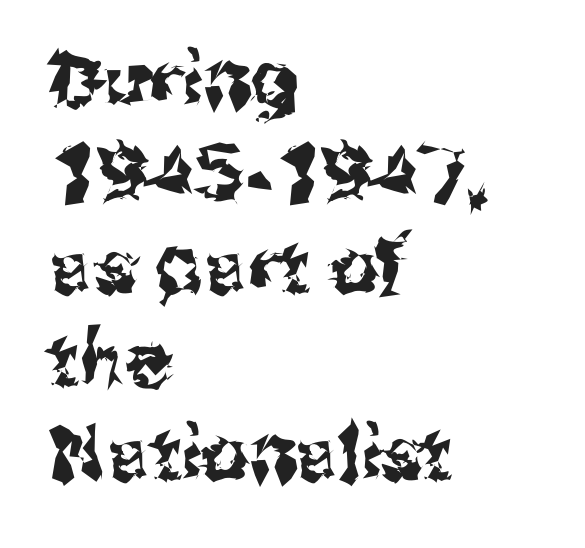
The image shows 76 px sans-serif type, upright; set left-aligned, line spacing 1.23x, normal letter spacing, not underlined; medium stroke contrast and a medium x-height.
